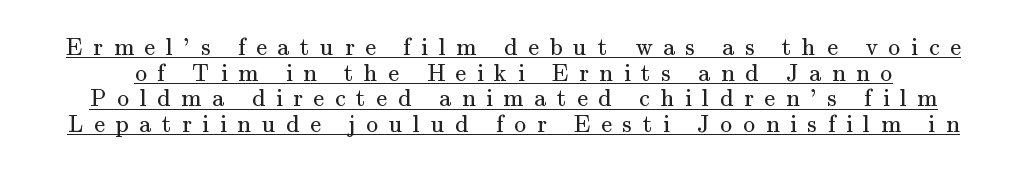
The letterforms stand isolated, each surrounded by extra space. Each stroke keeps to a modest, everyday thickness or less. Italic? Not at all — the glyphs are vertical. Each line of the rendering has a horizontal stroke beneath the glyphs. Does the leading feel generous? Not at all — it's pinched.
